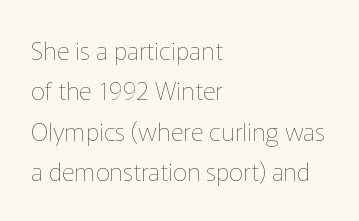
Q: Is the text bold? A: No.
Q: Is the text italic (slanted)? A: No, it is upright.
Q: Is the text underlined? A: No.
Q: How is the paragraph aligned? A: Left-aligned.
Q: Is the spacing between letters normal or unusually wide? A: Normal.
Q: Is the spacing between lines tight, normal or loose? A: Normal.
